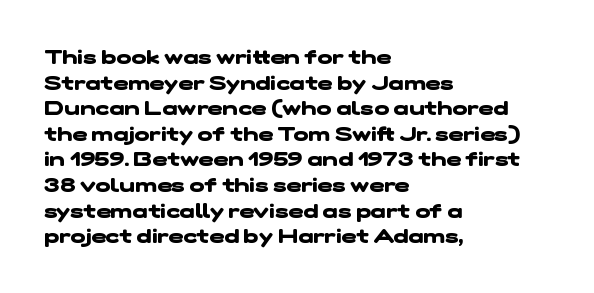
Q: Is the text bold? A: Yes.
Q: Is the text underlined? A: No.
Q: How is the paragraph aligned? A: Left-aligned.
Q: Is the spacing between letters normal or unusually wide? A: Normal.
Q: Is the spacing between lines tight, normal or loose? A: Normal.
